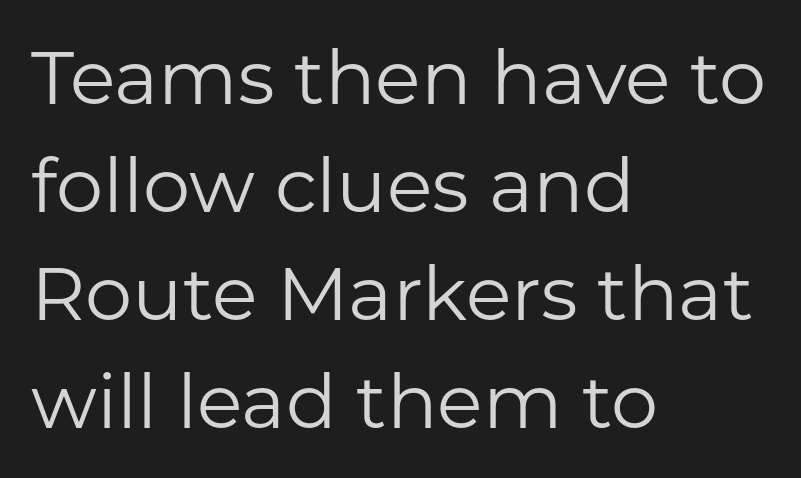
Descenders are the only things crossing below the line. Does the leading feel generous? No, just average. This sample uses a sans-serif face. This sample uses plain, unmodified letter spacing. Notice how the passage keeps a crisp vertical edge on the left only.
